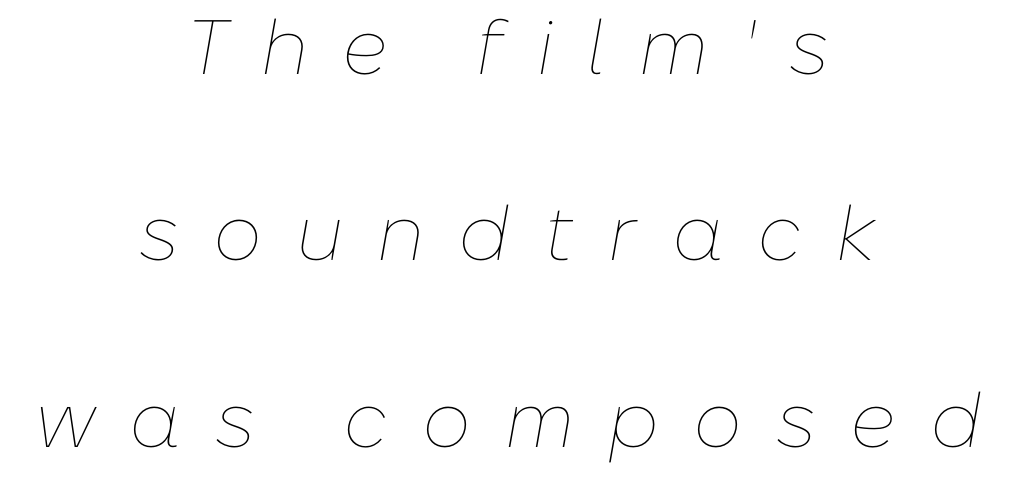
{"italic": "yes", "lean": "right", "slant_degrees": 10, "bold": "no", "weight": "thin", "width": "normal", "stroke_contrast": "low", "x_height": "medium", "monospaced": "no", "underline": "no", "align": "center", "line_spacing": "loose", "line_spacing_ratio": 2.42, "letter_spacing": "wide", "letter_spacing_em": 0.44, "glyph_px": 77}
